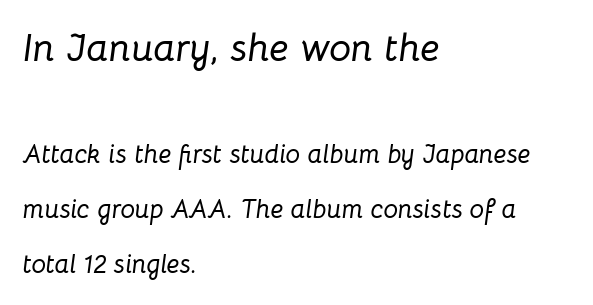
The image shows 39 px text type, italic (leaning right); set left-aligned, loose line spacing (2.12x), normal letter spacing, not underlined; the first (top) block is 1.5x larger; low stroke contrast and a medium x-height.
